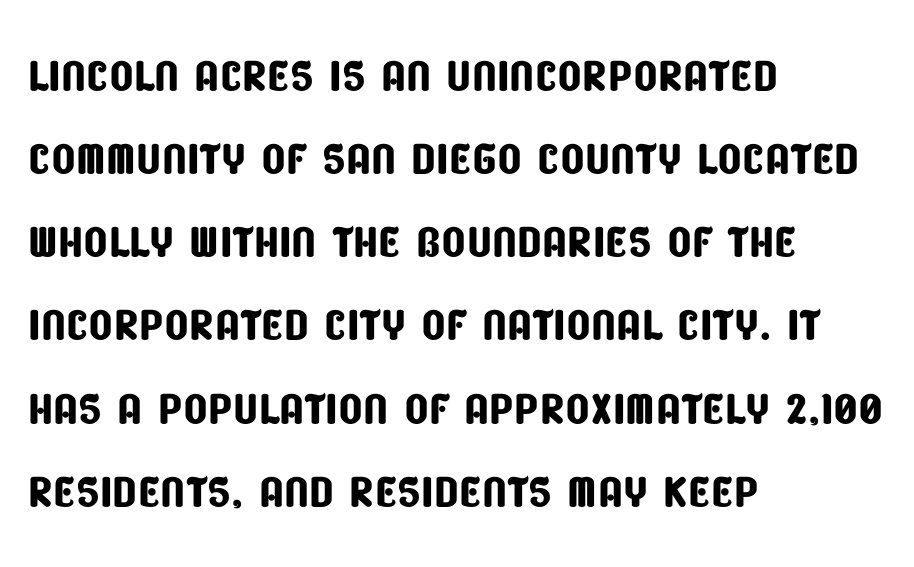
Note the varied advance widths — an 'i' is clearly narrower than an 'm'. Teacher's note: observe the even left margin — that is flush-left alignment. Line spacing here is normal. This sample uses a sans-serif face.
